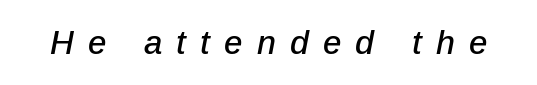
{"italic": "yes", "lean": "right", "slant_degrees": 12, "width": "normal", "stroke_contrast": "low", "x_height": "medium", "monospaced": "no", "underline": "no", "letter_spacing": "wide", "letter_spacing_em": 0.43, "glyph_px": 33}
